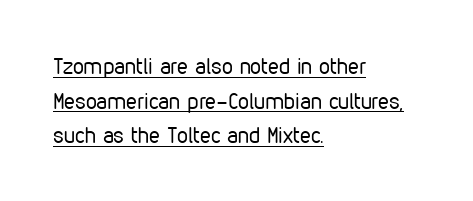
{"italic": "no", "bold": "no", "underline": "yes", "align": "left", "line_spacing": "normal", "line_spacing_ratio": 1.57, "letter_spacing": "normal", "letter_spacing_em": 0.0, "glyph_px": 22}
